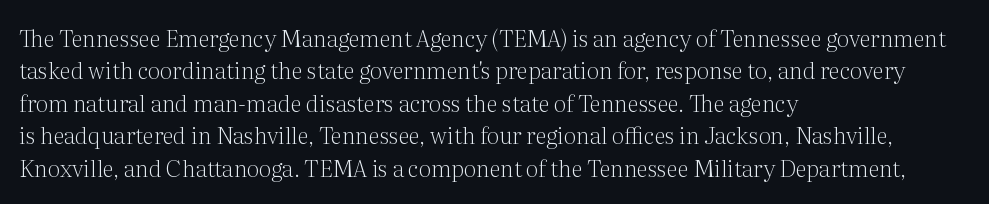
Q: Is the text bold? A: No.
Q: Is the text italic (slanted)? A: No, it is upright.
Q: Is the text underlined? A: No.
Q: How is the paragraph aligned? A: Left-aligned.
Q: Is the spacing between letters normal or unusually wide? A: Normal.
Q: Is the spacing between lines tight, normal or loose? A: Normal.
